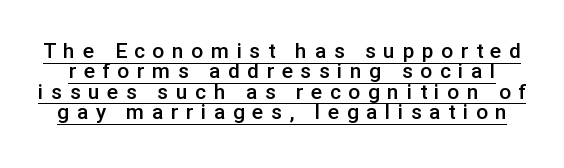
{"italic": "no", "bold": "semi", "underline": "yes", "line_spacing": "tight", "line_spacing_ratio": 0.97, "letter_spacing": "wide", "letter_spacing_em": 0.36, "glyph_px": 21}
